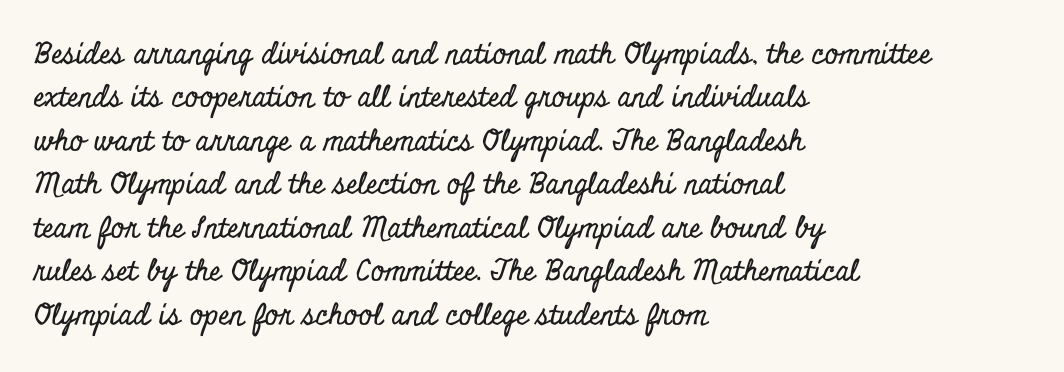
The image shows 29 px condensed serif type; set left-aligned, normal line spacing (1.5x), normal letter spacing, not underlined; low stroke contrast and a small x-height.
